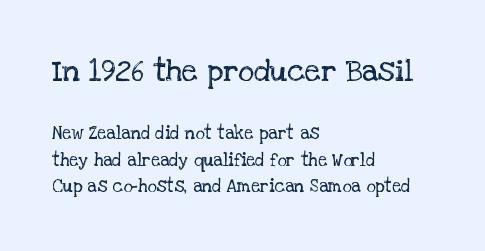
Q: Is the text bold? A: No.
Q: Is the text italic (slanted)? A: No, it is upright.
Q: Is the typeface a serif or a sans-serif typeface? A: Serif.
Q: Is the text underlined? A: No.
Q: How is the paragraph aligned? A: Left-aligned.
Q: Is the spacing between letters normal or unusually wide? A: Normal.
Q: Is the spacing between lines tight, normal or loose? A: Normal.
Q: Which block of text is set in a larger size, the first (top) or the second (bottom)? A: The first (top) one.
Q: Width (condensed, normal, or wide)? A: Normal.
Q: Stroke contrast? A: Low.
Q: x-height? A: Large.
Q: Monospaced? A: No.
